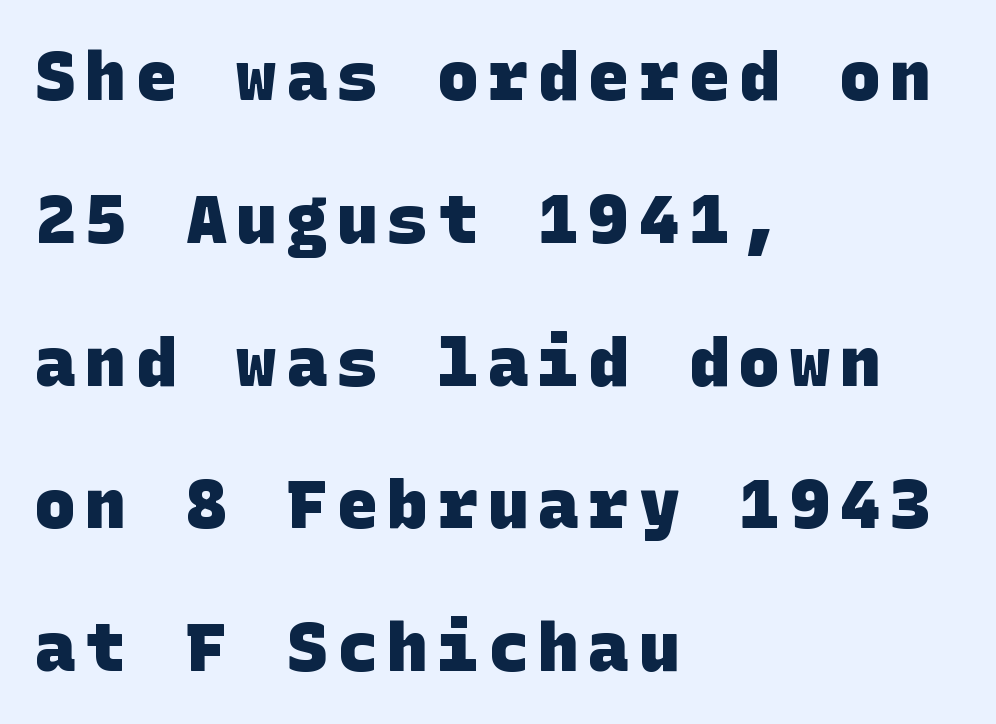
{"serif": "no", "bold": "yes", "weight": "heavy", "width": "normal", "stroke_contrast": "low", "x_height": "large", "underline": "no", "align": "left", "line_spacing": "loose", "line_spacing_ratio": 2.1, "glyph_px": 68}
